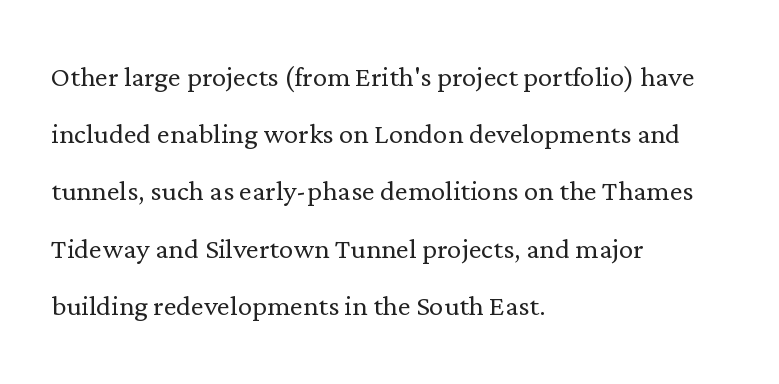
Is the letter spacing exaggerated? No — it looks like the ordinary default. Every row of glyphs begins at an identical x-position on the left. A typesetter would call this proportional, since set widths differ per character. Quick note: not italic, upright. Unmarked baselines from the first word to the last. Horizontal bands of white between lines are of average thickness.
